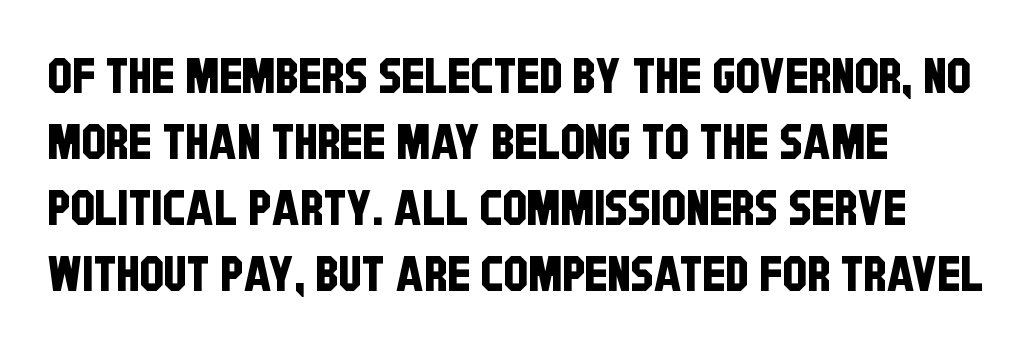
Q: Is the typeface a serif or a sans-serif typeface? A: Sans-serif.
Q: Is the text underlined? A: No.
Q: How is the paragraph aligned? A: Left-aligned.
Q: Is the spacing between letters normal or unusually wide? A: Normal.
Q: Is the spacing between lines tight, normal or loose? A: Normal.
Q: Width (condensed, normal, or wide)? A: Condensed.
Q: Stroke contrast? A: Low.
Q: x-height? A: Large.
Q: Monospaced? A: No.
